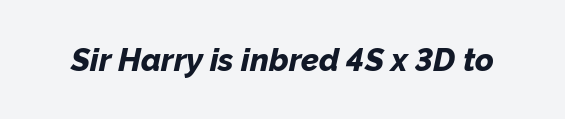
{"italic": "yes", "lean": "right", "slant_degrees": 12, "bold": "yes", "weight": "bold", "width": "normal", "stroke_contrast": "low", "x_height": "medium", "monospaced": "no", "underline": "no", "letter_spacing": "normal", "letter_spacing_em": 0.0, "glyph_px": 32}
